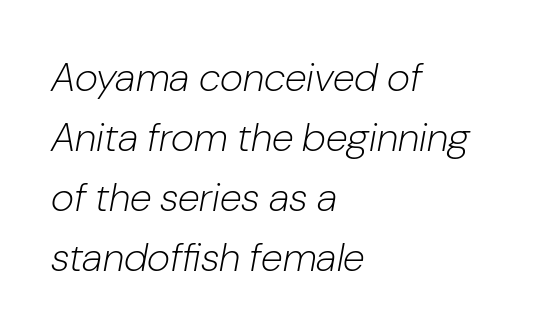
The image shows 40 px light type, italic (leaning right); set left-aligned, normal line spacing (1.5x), normal letter spacing, not underlined; low stroke contrast and a medium x-height.
